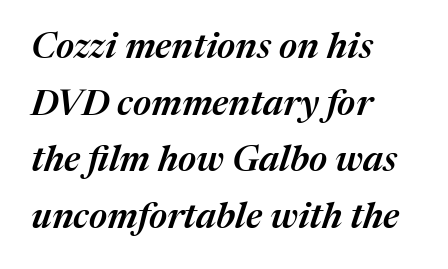
Q: Is the text bold? A: Semi-bold.
Q: Is the text italic (slanted)? A: Yes, it leans right by about 17 degrees.
Q: Is the text underlined? A: No.
Q: How is the paragraph aligned? A: Left-aligned.
Q: Is the spacing between letters normal or unusually wide? A: Normal.
Q: Is the spacing between lines tight, normal or loose? A: Normal.
Q: Width (condensed, normal, or wide)? A: Normal.
Q: Stroke contrast? A: Medium.
Q: x-height? A: Medium.
Q: Monospaced? A: No.
